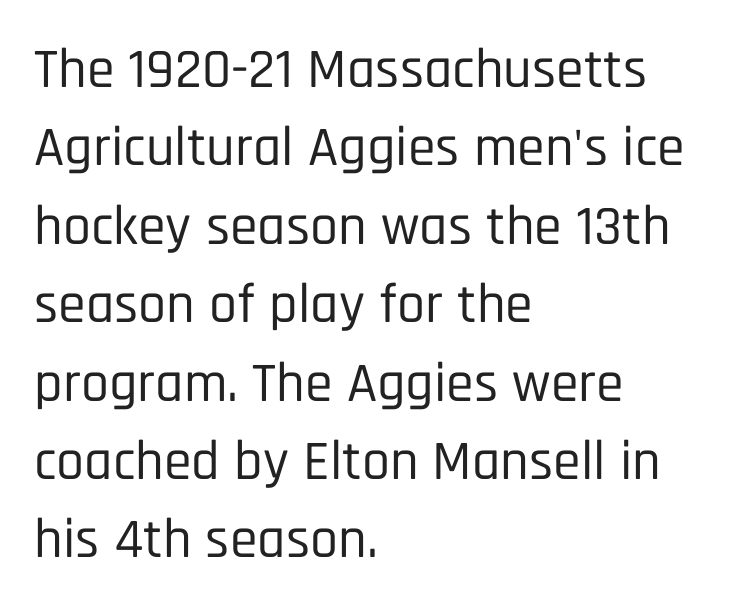
Q: Is the text italic (slanted)? A: No, it is upright.
Q: Is the typeface a serif or a sans-serif typeface? A: Sans-serif.
Q: Is the text underlined? A: No.
Q: How is the paragraph aligned? A: Left-aligned.
Q: Is the spacing between letters normal or unusually wide? A: Normal.
Q: Is the spacing between lines tight, normal or loose? A: Normal.
Q: Width (condensed, normal, or wide)? A: Condensed.
Q: Stroke contrast? A: Low.
Q: x-height? A: Large.
Q: Monospaced? A: No.
